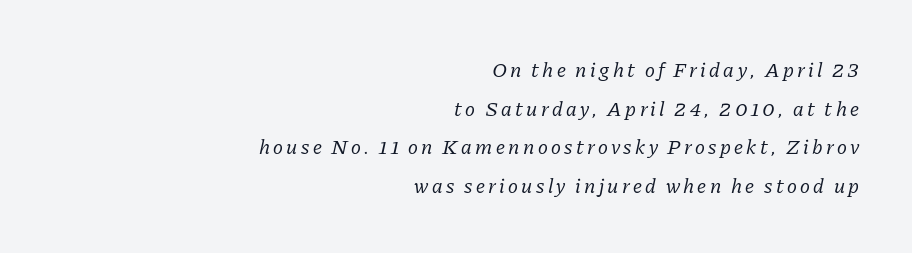
Q: Is the text bold? A: No.
Q: Is the text italic (slanted)? A: Yes, it leans right by about 11 degrees.
Q: Is the text underlined? A: No.
Q: How is the paragraph aligned? A: Right-aligned.
